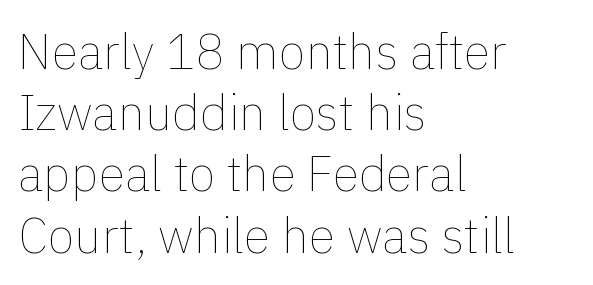
The image shows 49 px thin type, upright; set left-aligned, normal line spacing (1.25x), normal letter spacing, not underlined; a medium x-height.
